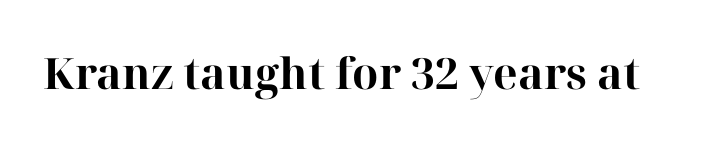
Q: Is the text bold? A: Yes.
Q: Is the text italic (slanted)? A: No, it is upright.
Q: Is the typeface a serif or a sans-serif typeface? A: Serif.
Q: Is the text underlined? A: No.
Q: Is the spacing between letters normal or unusually wide? A: Normal.
Q: Width (condensed, normal, or wide)? A: Normal.
Q: Stroke contrast? A: High.
Q: x-height? A: Medium.
Q: Monospaced? A: No.
